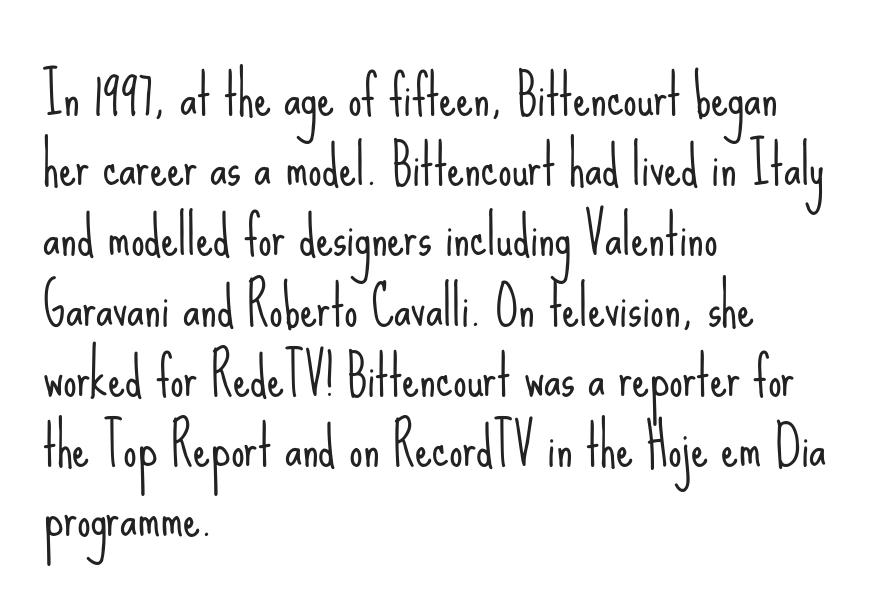
The image shows 54 px light, condensed sans-serif type, upright; set left-aligned, normal line spacing (1.3x), normal letter spacing, not underlined; low stroke contrast and a small x-height.
